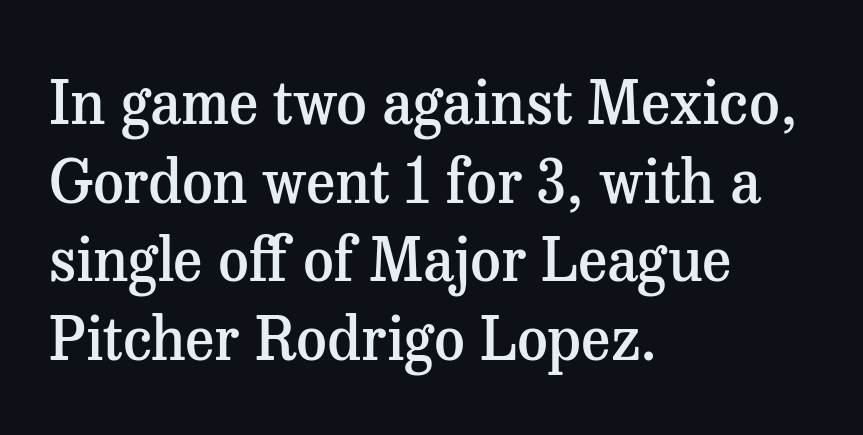
Q: Is the text bold? A: Semi-bold.
Q: Is the text italic (slanted)? A: No, it is upright.
Q: Is the typeface a serif or a sans-serif typeface? A: Serif.
Q: Is the text underlined? A: No.
Q: How is the paragraph aligned? A: Left-aligned.
Q: Is the spacing between letters normal or unusually wide? A: Normal.
Q: Is the spacing between lines tight, normal or loose? A: Normal.
Q: Width (condensed, normal, or wide)? A: Normal.
Q: Stroke contrast? A: Medium.
Q: x-height? A: Medium.
Q: Monospaced? A: No.
